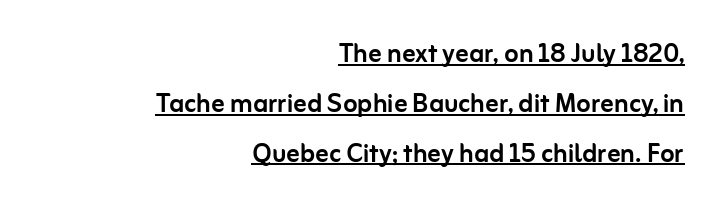
Q: Is the text italic (slanted)? A: No, it is upright.
Q: Is the typeface a serif or a sans-serif typeface? A: Sans-serif.
Q: Is the text underlined? A: Yes.
Q: How is the paragraph aligned? A: Right-aligned.
Q: Is the spacing between letters normal or unusually wide? A: Normal.
Q: Is the spacing between lines tight, normal or loose? A: Normal.
Q: Width (condensed, normal, or wide)? A: Normal.
Q: Stroke contrast? A: Low.
Q: x-height? A: Medium.
Q: Monospaced? A: No.
